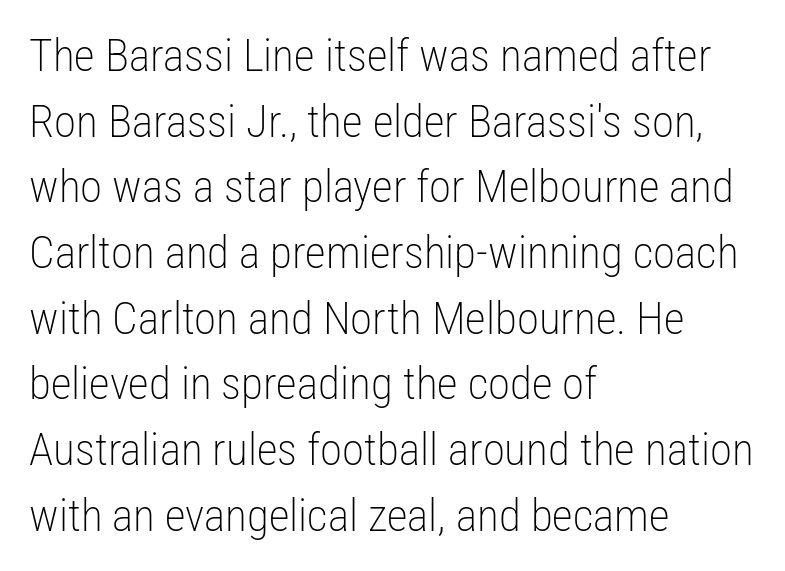
{"serif": "no", "italic": "no", "bold": "no", "weight": "light", "width": "condensed", "stroke_contrast": "low", "x_height": "medium", "monospaced": "no", "underline": "no", "align": "left", "line_spacing": "normal", "line_spacing_ratio": 1.46, "letter_spacing": "normal", "letter_spacing_em": 0.0, "glyph_px": 45}
